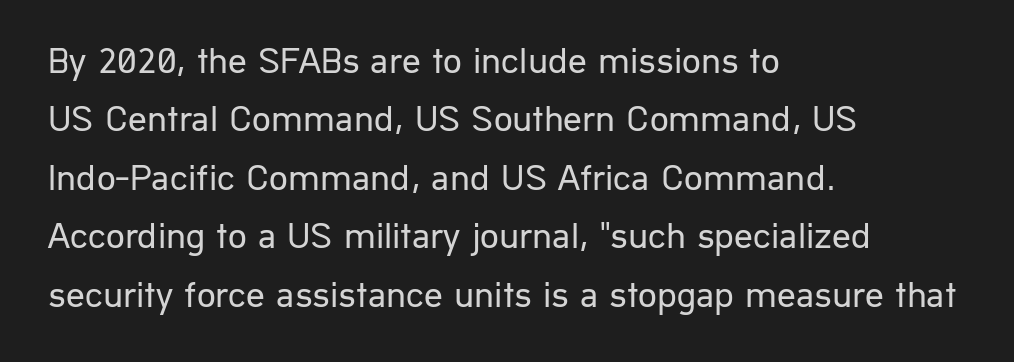
The image shows 37 px regular-weight sans-serif type, upright; set left-aligned, normal line spacing (1.58x), normal letter spacing, not underlined; low stroke contrast and a medium x-height.
